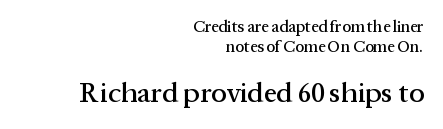
These lines are rendered in a variable-pitch font. This rendering employs a face with finishing strokes, i.e., a serif. The baseline area is clear. Words appear dense and cohesive because spacing is normal. The passage shown begins with its smaller block and ends with its larger one. Posture: upright roman.
